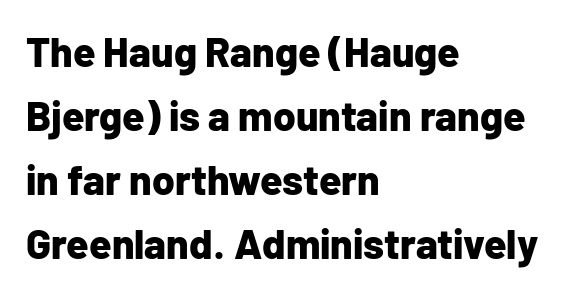
Q: Is the text bold? A: Yes.
Q: Is the text italic (slanted)? A: No, it is upright.
Q: Is the typeface a serif or a sans-serif typeface? A: Sans-serif.
Q: Is the text underlined? A: No.
Q: How is the paragraph aligned? A: Left-aligned.
Q: Is the spacing between letters normal or unusually wide? A: Normal.
Q: Is the spacing between lines tight, normal or loose? A: Normal.
Q: Width (condensed, normal, or wide)? A: Normal.
Q: Stroke contrast? A: Low.
Q: x-height? A: Medium.
Q: Monospaced? A: No.
